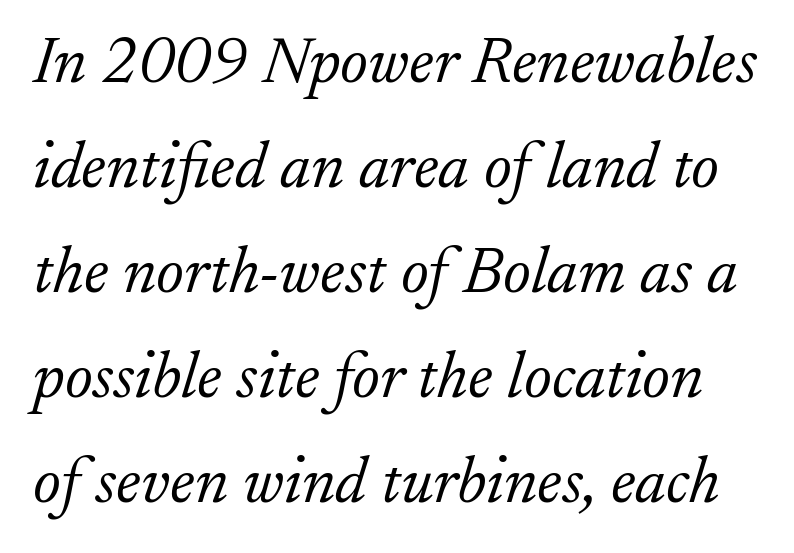
{"serif": "yes", "italic": "yes", "lean": "right", "slant_degrees": 17, "bold": "no", "weight": "light", "width": "normal", "stroke_contrast": "low", "x_height": "small", "monospaced": "no", "underline": "no", "line_spacing": "normal", "line_spacing_ratio": 1.59, "letter_spacing": "normal", "letter_spacing_em": 0.0, "glyph_px": 66}
